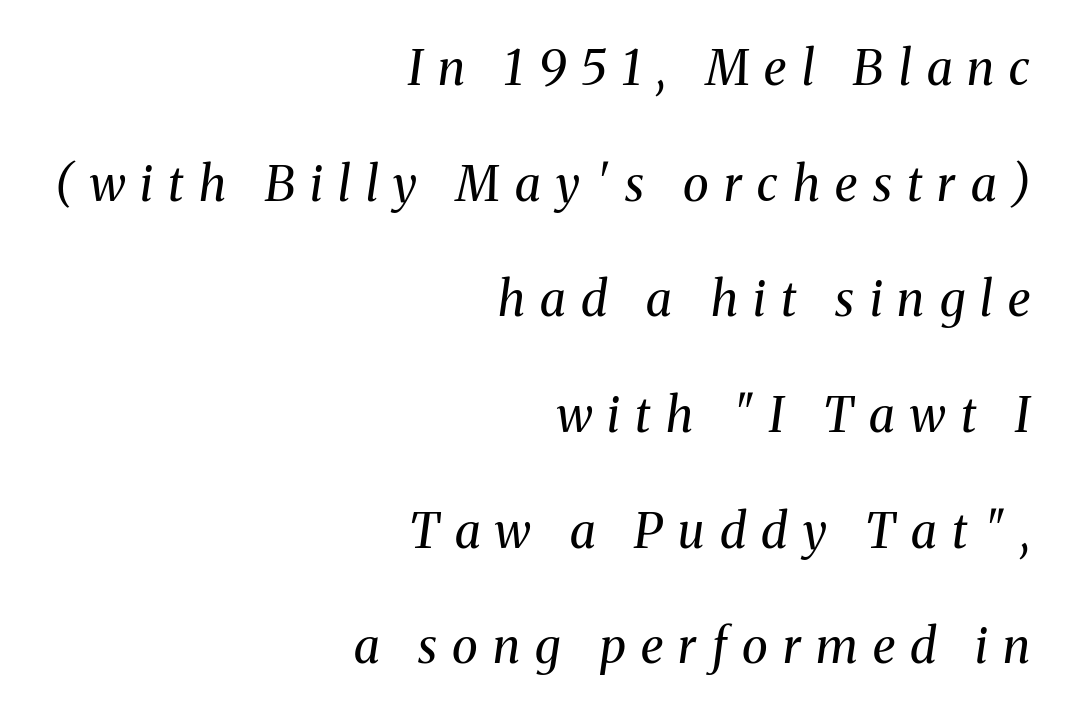
The image shows 48 px regular-weight serif type, italic (leaning right); set right-aligned, loose line spacing (2.41x), unusually wide letter spacing (+0.32 em), not underlined; medium stroke contrast and a medium x-height.
